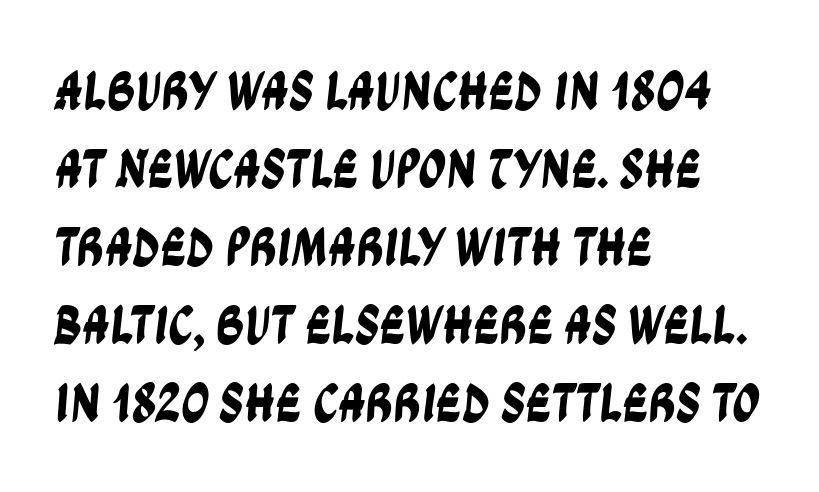
The image shows 55 px condensed sans-serif type; set left-aligned, normal line spacing (1.42x), normal letter spacing, not underlined; low stroke contrast and a large x-height.
